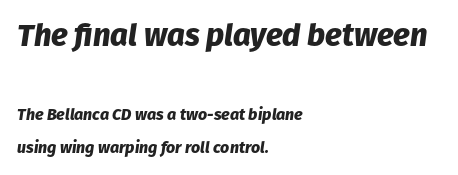
The image shows 31 px heavy type, italic (leaning right); set left-aligned, loose line spacing (2.04x), normal letter spacing, not underlined; the first (top) block is 1.94x larger; low stroke contrast and a medium x-height.
